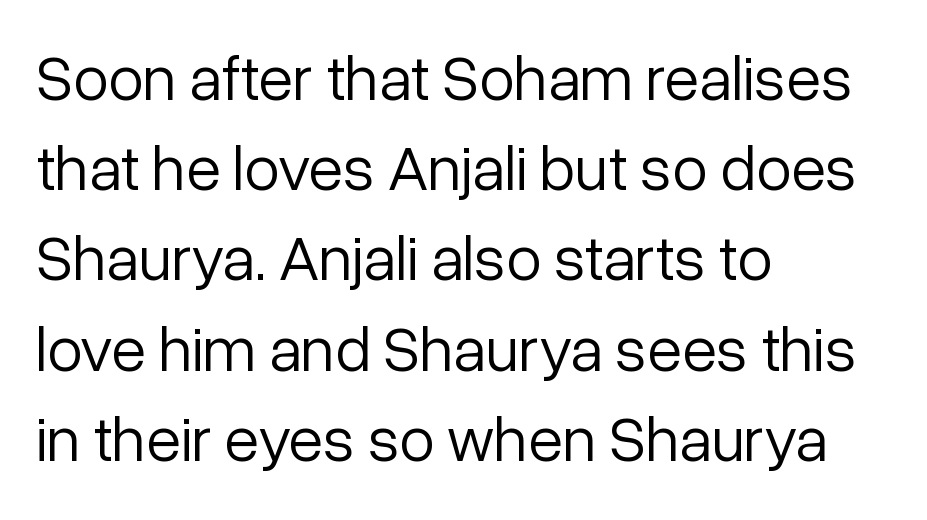
Q: Is the text bold? A: No.
Q: Is the text italic (slanted)? A: No, it is upright.
Q: Is the typeface a serif or a sans-serif typeface? A: Sans-serif.
Q: Is the text underlined? A: No.
Q: How is the paragraph aligned? A: Left-aligned.
Q: Is the spacing between letters normal or unusually wide? A: Normal.
Q: Is the spacing between lines tight, normal or loose? A: Normal.
Q: Width (condensed, normal, or wide)? A: Normal.
Q: Stroke contrast? A: Low.
Q: x-height? A: Medium.
Q: Monospaced? A: No.
